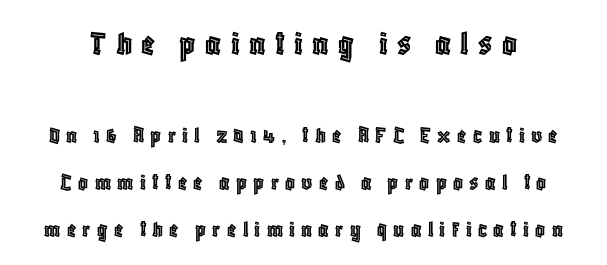
The image shows 36 px condensed type, upright; set loose line spacing (1.96x), unusually wide letter spacing (+0.26 em), not underlined; the first (top) block is 1.5x larger; a large x-height.
